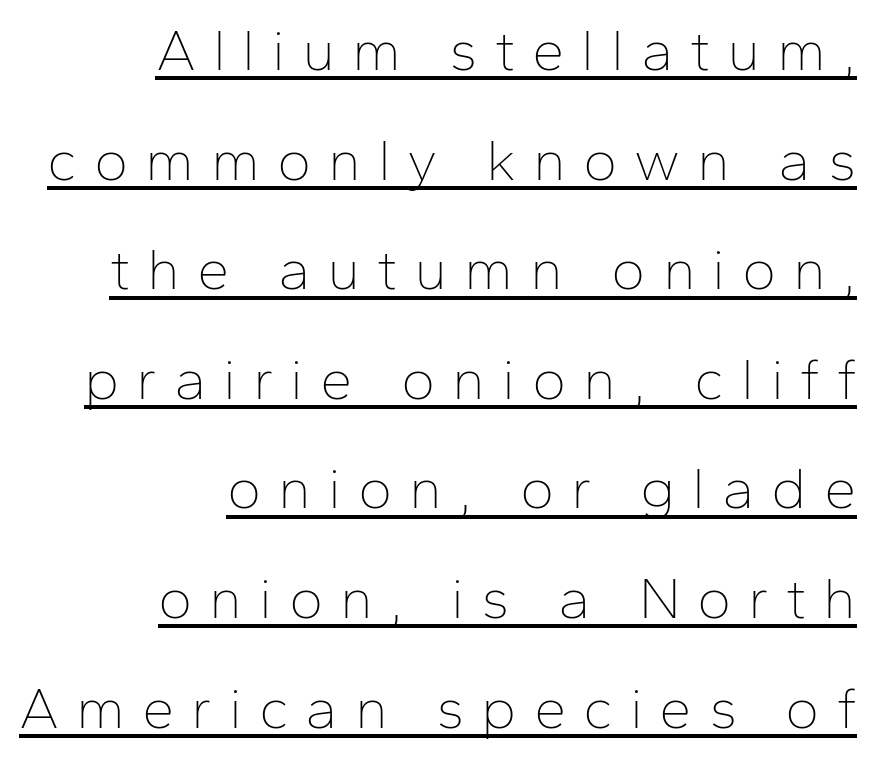
Q: Is the text bold? A: No.
Q: Is the text italic (slanted)? A: No, it is upright.
Q: Is the typeface a serif or a sans-serif typeface? A: Sans-serif.
Q: Is the text underlined? A: Yes.
Q: How is the paragraph aligned? A: Right-aligned.
Q: Is the spacing between letters normal or unusually wide? A: Unusually wide.
Q: Width (condensed, normal, or wide)? A: Normal.
Q: Stroke contrast? A: Low.
Q: x-height? A: Medium.
Q: Monospaced? A: No.
